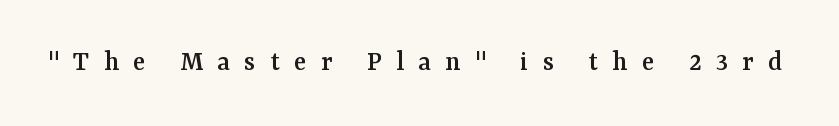
Q: Is the text italic (slanted)? A: No, it is upright.
Q: Is the typeface a serif or a sans-serif typeface? A: Serif.
Q: Is the text underlined? A: No.
Q: Is the spacing between letters normal or unusually wide? A: Unusually wide.
Q: Width (condensed, normal, or wide)? A: Normal.
Q: Stroke contrast? A: Medium.
Q: x-height? A: Medium.
Q: Monospaced? A: No.
